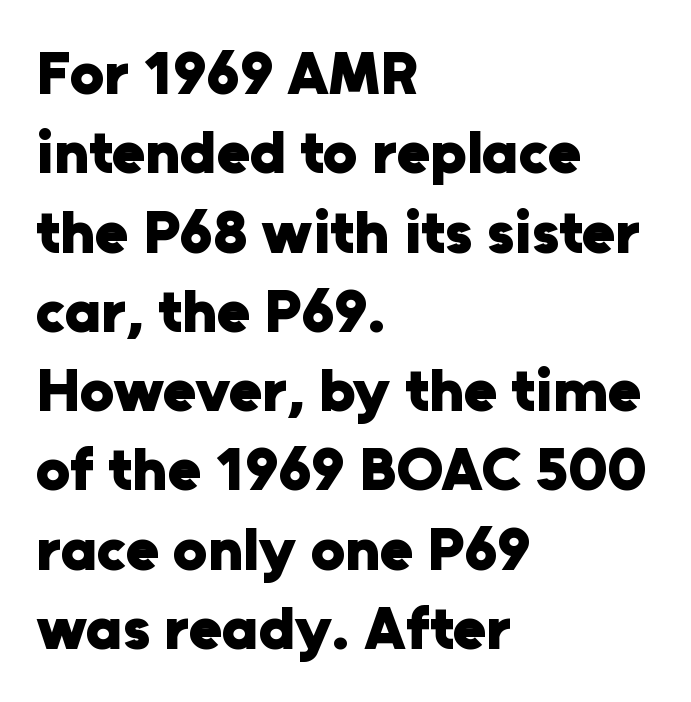
These lines sit exactly where default settings would place them. Note: no serifs on the glyphs. No word sits above an underline. Standard letterfit; no display-style spreading of the glyphs. The lines are quadded left. Typesetter's note: full bold, strokes at maximum text heaviness.
